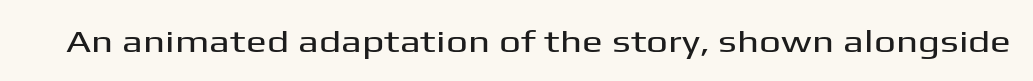
Rendered with straight, roman letterforms. Anything drawn beneath the words? Only blank space. This sample has the flowing, uneven cadence of proportional lettering. This rendering employs a face without finishing strokes, i.e., a sans-serif. Nothing unusual about the tracking: characters are spaced as the font intends.
